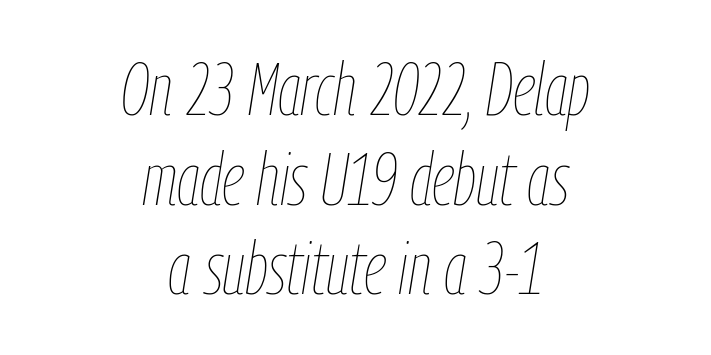
The image shows 74 px thin, condensed type, italic (leaning right); set centered, line spacing 1.21x, normal letter spacing, not underlined; low stroke contrast and a medium x-height.
